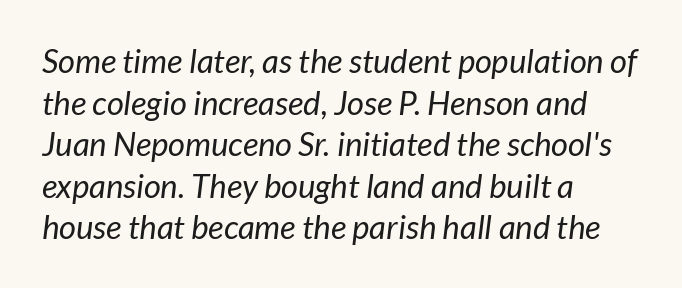
Q: Is the text bold? A: No.
Q: Is the typeface a serif or a sans-serif typeface? A: Sans-serif.
Q: Is the text underlined? A: No.
Q: How is the paragraph aligned? A: Left-aligned.
Q: Is the spacing between letters normal or unusually wide? A: Normal.
Q: Is the spacing between lines tight, normal or loose? A: Normal.
Q: Width (condensed, normal, or wide)? A: Normal.
Q: Stroke contrast? A: Low.
Q: x-height? A: Medium.
Q: Monospaced? A: No.
